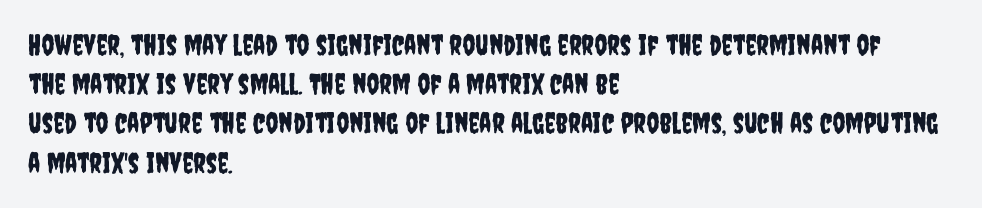
Q: Is the text italic (slanted)? A: No, it is upright.
Q: Is the typeface a serif or a sans-serif typeface? A: Sans-serif.
Q: Is the text underlined? A: No.
Q: How is the paragraph aligned? A: Left-aligned.
Q: Is the spacing between letters normal or unusually wide? A: Normal.
Q: Is the spacing between lines tight, normal or loose? A: Normal.
Q: Width (condensed, normal, or wide)? A: Condensed.
Q: Stroke contrast? A: Low.
Q: x-height? A: Large.
Q: Monospaced? A: No.
